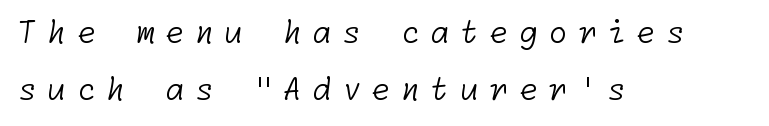
The image shows 31 px light sans-serif type; set left-aligned, line spacing 1.85x, unusually wide letter spacing (+0.33 em), not underlined; low stroke contrast and a medium x-height.
